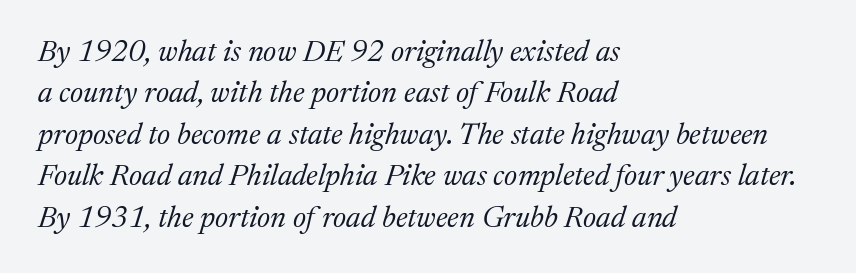
The image shows 30 px regular-weight serif type, italic (leaning right); set left-aligned, normal line spacing (1.38x), normal letter spacing, not underlined; medium stroke contrast and a medium x-height.
